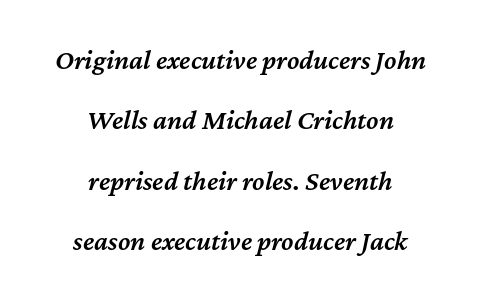
Caption: multi-line text, centered on the measure. Rows of type keep a wide berth in the vertical direction. Default kerning and tracking; the words read as compact shapes. Characters are canted at an angle relative to the baseline's perpendicular. Slightly chunky letters — semibold, I'd say, not full bold.
